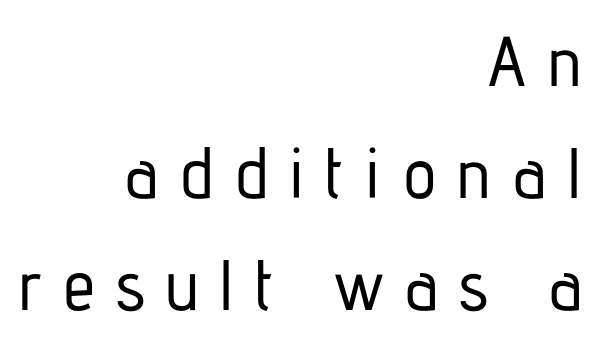
Q: Is the text italic (slanted)? A: No, it is upright.
Q: Is the typeface a serif or a sans-serif typeface? A: Sans-serif.
Q: Is the text underlined? A: No.
Q: How is the paragraph aligned? A: Right-aligned.
Q: Is the spacing between letters normal or unusually wide? A: Unusually wide.
Q: Is the spacing between lines tight, normal or loose? A: Normal.
Q: Width (condensed, normal, or wide)? A: Condensed.
Q: Stroke contrast? A: Low.
Q: x-height? A: Medium.
Q: Monospaced? A: No.
